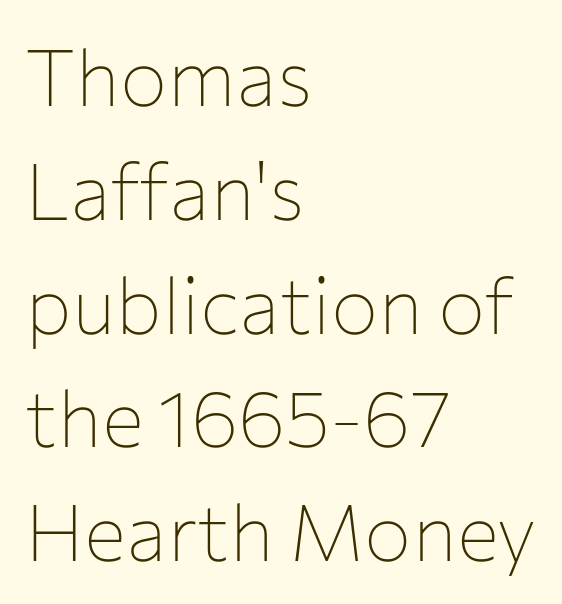
The image shows 79 px thin sans-serif type, upright; set left-aligned, normal line spacing (1.44x), normal letter spacing, not underlined; low stroke contrast and a medium x-height.
